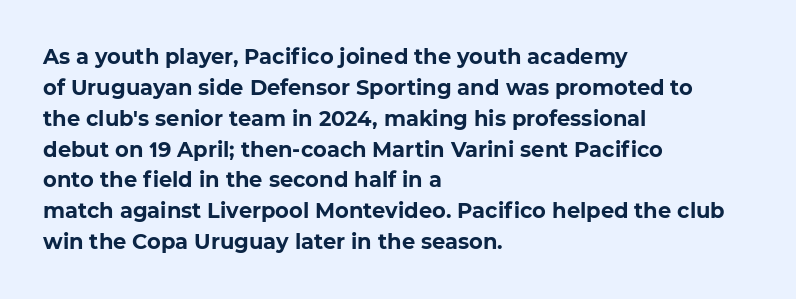
{"bold": "yes", "underline": "no", "align": "left", "line_spacing": "normal", "line_spacing_ratio": 1.47, "letter_spacing": "normal", "letter_spacing_em": 0.0, "glyph_px": 21}
